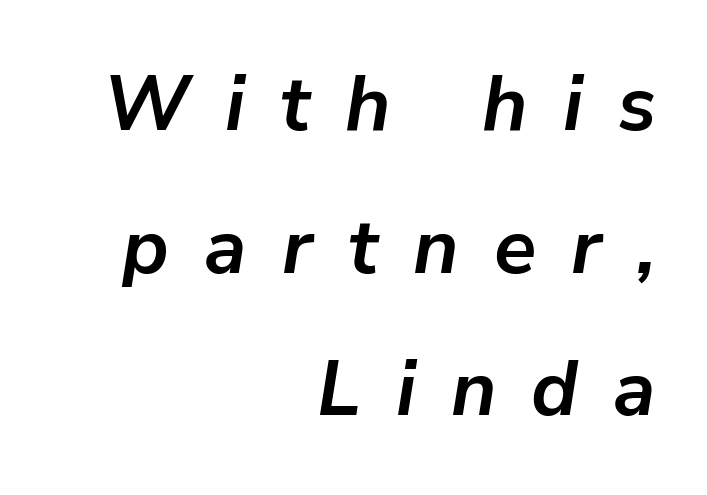
Q: Is the text bold? A: Yes.
Q: Is the text italic (slanted)? A: Yes, it leans right by about 9 degrees.
Q: Is the text underlined? A: No.
Q: How is the paragraph aligned? A: Right-aligned.
Q: Is the spacing between letters normal or unusually wide? A: Unusually wide.
Q: Width (condensed, normal, or wide)? A: Normal.
Q: Stroke contrast? A: Low.
Q: x-height? A: Medium.
Q: Monospaced? A: No.
